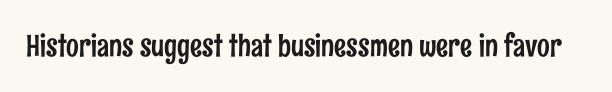
The image shows 30 px condensed sans-serif type, upright; set normal letter spacing, not underlined; low stroke contrast and a medium x-height.
